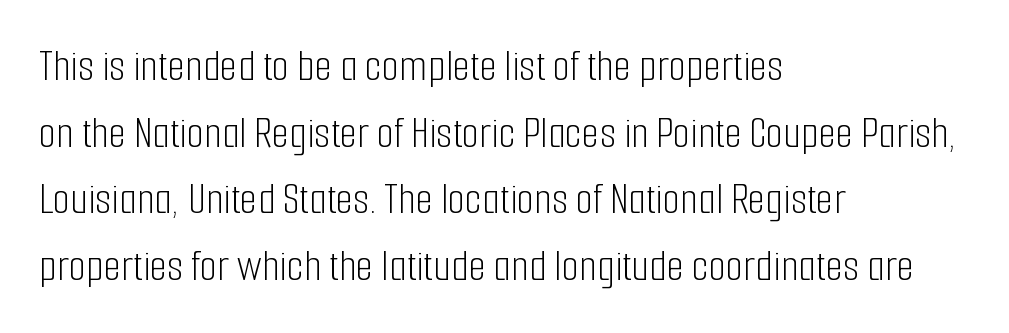
Q: Is the text bold? A: No.
Q: Is the text italic (slanted)? A: No, it is upright.
Q: Is the typeface a serif or a sans-serif typeface? A: Sans-serif.
Q: Is the text underlined? A: No.
Q: How is the paragraph aligned? A: Left-aligned.
Q: Is the spacing between letters normal or unusually wide? A: Normal.
Q: Is the spacing between lines tight, normal or loose? A: Normal.
Q: Width (condensed, normal, or wide)? A: Condensed.
Q: Stroke contrast? A: Low.
Q: x-height? A: Medium.
Q: Monospaced? A: No.
